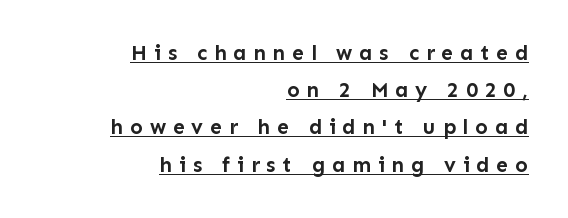
The image shows 21 px bold type, upright; set right-aligned, line spacing 1.77x, unusually wide letter spacing (+0.33 em), underlined.
